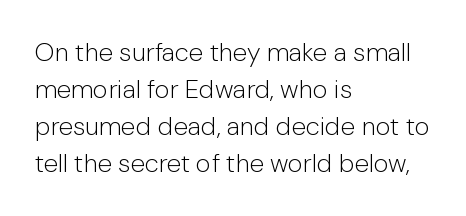
Q: Is the text bold? A: No.
Q: Is the text italic (slanted)? A: No, it is upright.
Q: Is the text underlined? A: No.
Q: How is the paragraph aligned? A: Left-aligned.
Q: Is the spacing between letters normal or unusually wide? A: Normal.
Q: Is the spacing between lines tight, normal or loose? A: Normal.
